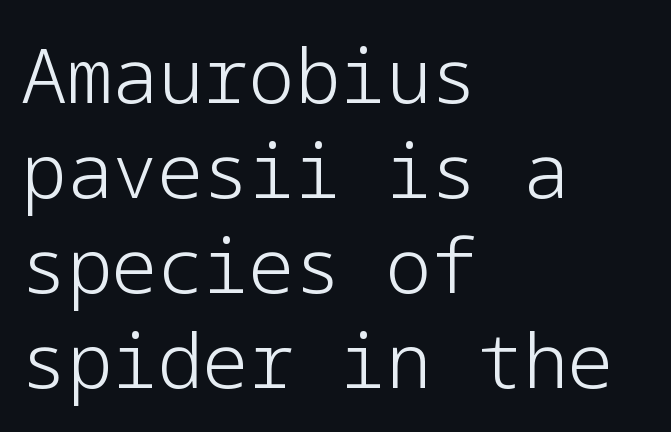
These lines sit exactly where default settings would place them. Ink coverage per letter is moderate at most. Ordinary non-slanted type is in use. Each word holds together tightly as a unit, with standard inter-letter gaps. This rendering employs a face without finishing strokes, i.e., a sans-serif. Only glyphs here, with clear space below each row.
